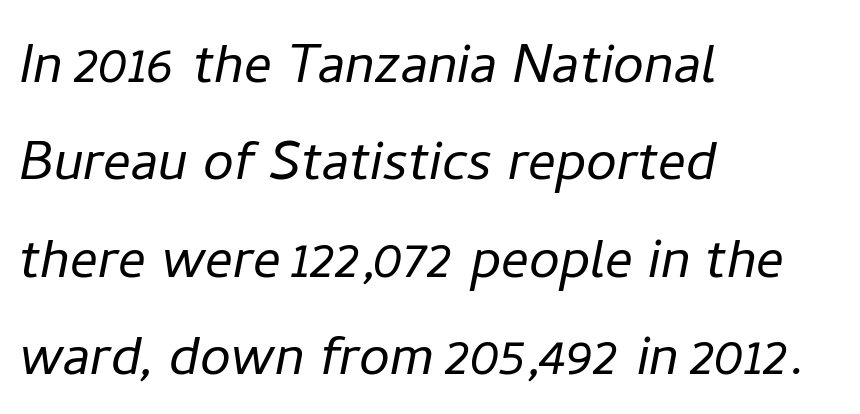
{"italic": "yes", "lean": "right", "slant_degrees": 11, "bold": "no", "weight": "light", "width": "normal", "stroke_contrast": "low", "x_height": "medium", "monospaced": "no", "underline": "no", "align": "left", "line_spacing": "normal", "line_spacing_ratio": 1.41, "letter_spacing": "normal", "letter_spacing_em": 0.0, "glyph_px": 69}
